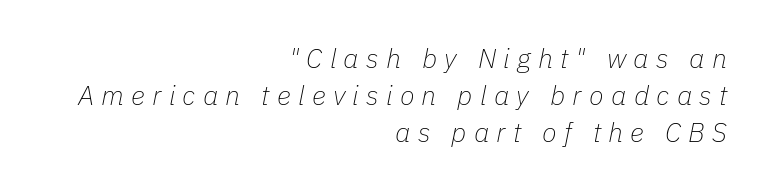
Nobody drew a line under any word here. Heaviness? Minimal to ordinary, like unemphasized prose. Look at the tracking — it's clearly loosened, letters drifting apart. When letters slant like this, we call the style italic. Regular leading. These lines stack with their right ends in a neat column.
